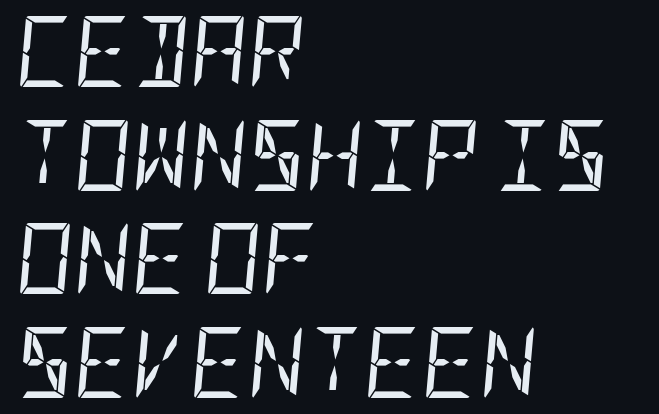
{"italic": "yes", "lean": "right", "slant_degrees": 5, "bold": "no", "weight": "regular", "width": "condensed", "stroke_contrast": "low", "x_height": "large", "underline": "no", "align": "left", "line_spacing": "normal", "line_spacing_ratio": 1.46, "letter_spacing": "normal", "letter_spacing_em": 0.0, "glyph_px": 71}
